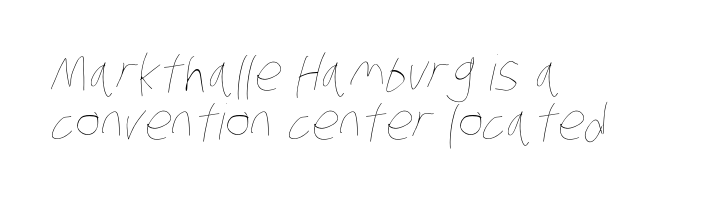
{"bold": "no", "weight": "thin", "width": "condensed", "stroke_contrast": "low", "x_height": "large", "monospaced": "no", "underline": "no", "align": "left", "line_spacing": "tight", "line_spacing_ratio": 1.0, "letter_spacing": "normal", "letter_spacing_em": 0.0, "glyph_px": 49}
